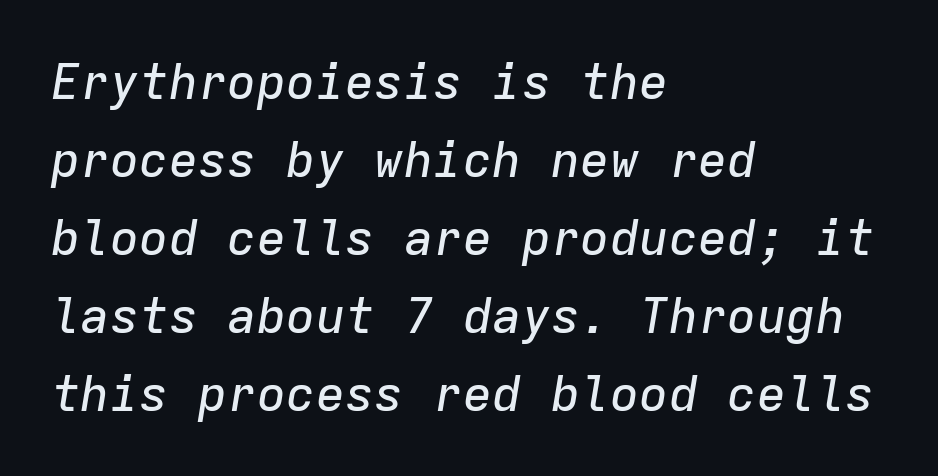
The specimen reads as italic at a glance. Note the uniform advance width — an 'i' takes as much space as an 'm'. These lines sit exactly where default settings would place them. Inter-character spacing is left at the font's built-in metrics. The area under the type is left untouched. Alignment: flush left.
